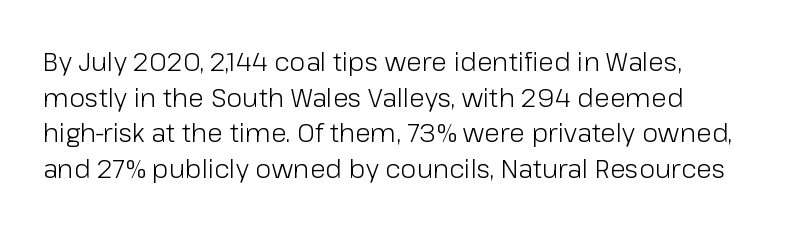
Q: Is the text bold? A: No.
Q: Is the text italic (slanted)? A: No, it is upright.
Q: Is the text underlined? A: No.
Q: How is the paragraph aligned? A: Left-aligned.
Q: Is the spacing between letters normal or unusually wide? A: Normal.
Q: Is the spacing between lines tight, normal or loose? A: Normal.
